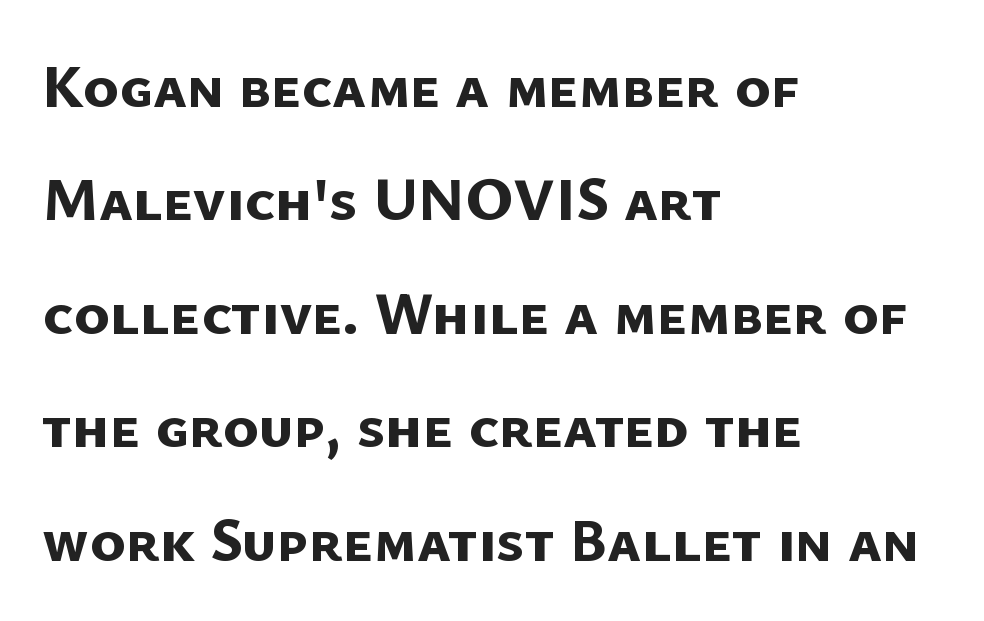
Q: Is the text bold? A: Yes.
Q: Is the typeface a serif or a sans-serif typeface? A: Sans-serif.
Q: Is the text underlined? A: No.
Q: How is the paragraph aligned? A: Left-aligned.
Q: Is the spacing between letters normal or unusually wide? A: Normal.
Q: Width (condensed, normal, or wide)? A: Normal.
Q: Stroke contrast? A: Low.
Q: x-height? A: Medium.
Q: Monospaced? A: No.
